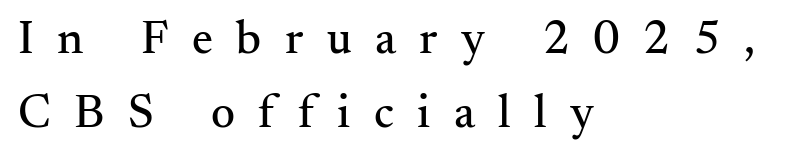
{"serif": "yes", "italic": "no", "width": "normal", "stroke_contrast": "medium", "x_height": "small", "monospaced": "no", "underline": "no", "align": "left", "line_spacing": "normal", "line_spacing_ratio": 1.58, "letter_spacing": "wide", "letter_spacing_em": 0.5, "glyph_px": 47}
